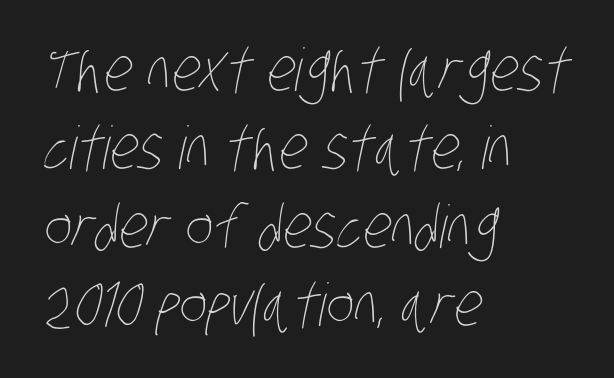
Q: Is the text bold? A: No.
Q: Is the text underlined? A: No.
Q: How is the paragraph aligned? A: Left-aligned.
Q: Is the spacing between letters normal or unusually wide? A: Normal.
Q: Is the spacing between lines tight, normal or loose? A: Normal.
Q: Width (condensed, normal, or wide)? A: Condensed.
Q: Stroke contrast? A: Low.
Q: x-height? A: Large.
Q: Monospaced? A: No.
